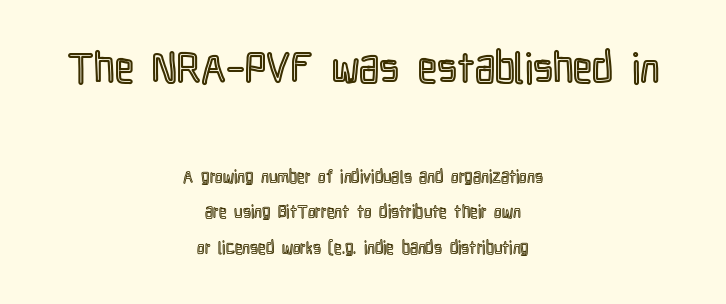
It's the straight-up-and-down kind of type. You could not count columns in this text — the font is proportionally spaced. Layout note: lines centered. Letters rest on an invisible, unmarked baseline. In terms of letterspacing, this is plain default setting.
